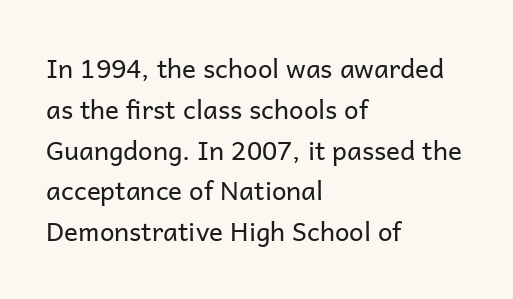
{"italic": "no", "bold": "no", "underline": "no", "align": "left", "line_spacing": "normal", "line_spacing_ratio": 1.57, "letter_spacing": "normal", "letter_spacing_em": 0.0, "glyph_px": 26}
